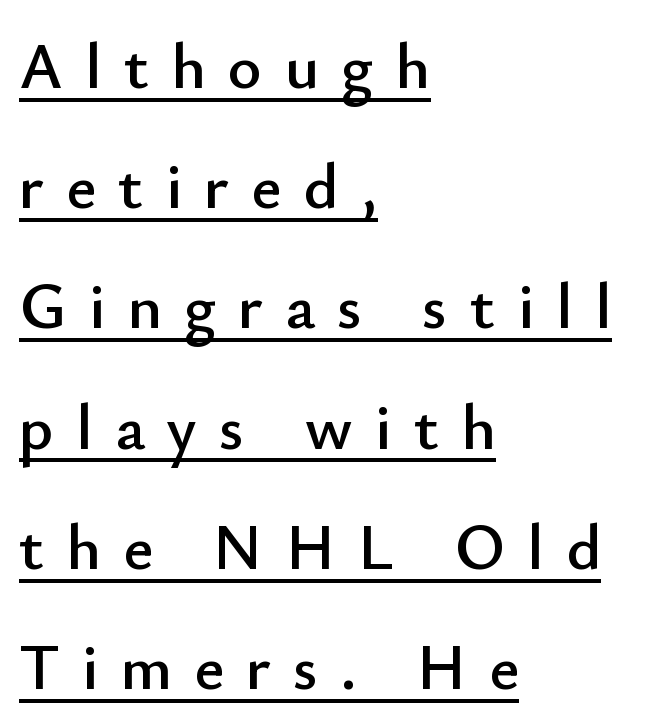
{"serif": "no", "italic": "no", "width": "normal", "stroke_contrast": "low", "x_height": "small", "monospaced": "no", "underline": "yes", "align": "left", "line_spacing_ratio": 1.85, "letter_spacing": "wide", "letter_spacing_em": 0.34, "glyph_px": 65}
